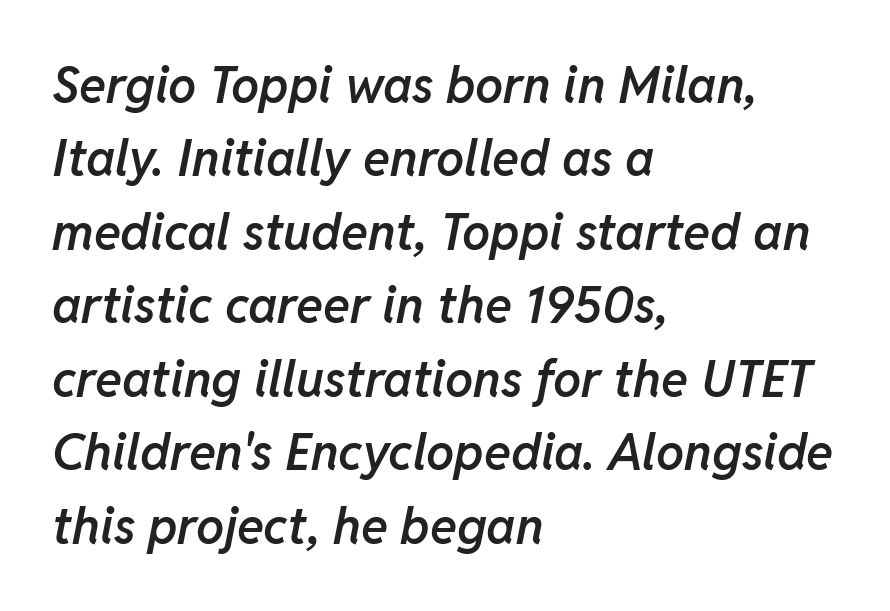
The image shows 50 px semibold type, italic (leaning right); set left-aligned, normal line spacing (1.47x), normal letter spacing, not underlined; low stroke contrast and a medium x-height.
